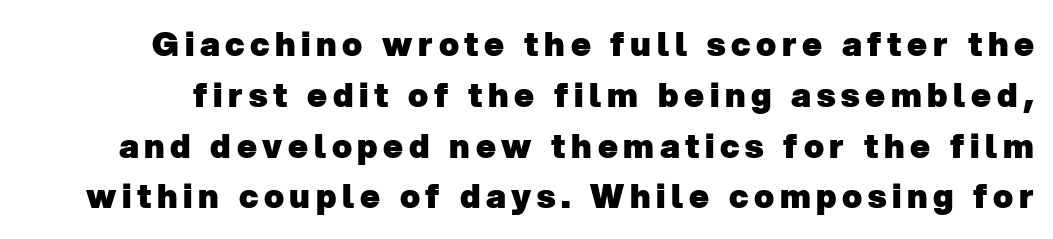
Every letter is thick-stroked: bold, no question. Regular leading. The designer went with a sans here, leaving each stem footless. Varying glyph widths throughout — classic text-font behaviour. Rule under the text: the space is simply empty.
